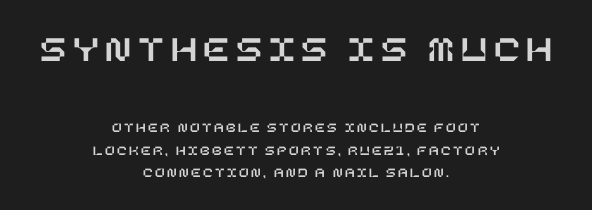
Q: Is the text italic (slanted)? A: No, it is upright.
Q: Is the text underlined? A: No.
Q: How is the paragraph aligned? A: Centered.
Q: Is the spacing between lines tight, normal or loose? A: Normal.
Q: Which block of text is set in a larger size, the first (top) or the second (bottom)? A: The first (top) one.
Q: Width (condensed, normal, or wide)? A: Normal.
Q: Stroke contrast? A: Low.
Q: x-height? A: Large.
